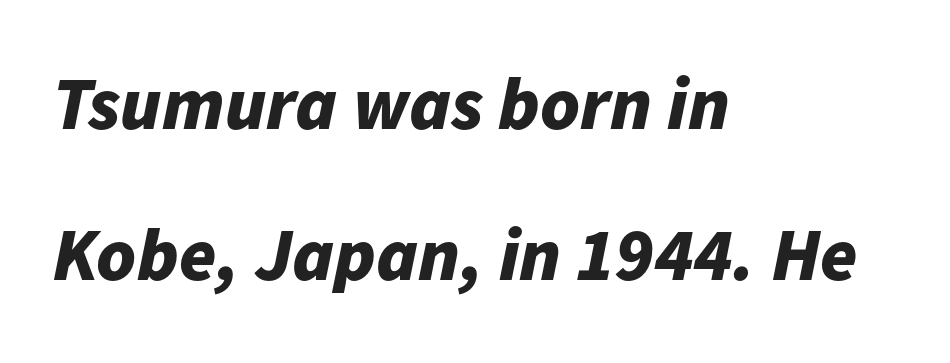
{"italic": "yes", "lean": "right", "slant_degrees": 11, "bold": "yes", "weight": "bold", "width": "normal", "stroke_contrast": "low", "x_height": "medium", "monospaced": "no", "underline": "no", "align": "left", "line_spacing": "loose", "line_spacing_ratio": 2.02, "letter_spacing": "normal", "letter_spacing_em": 0.0, "glyph_px": 75}
